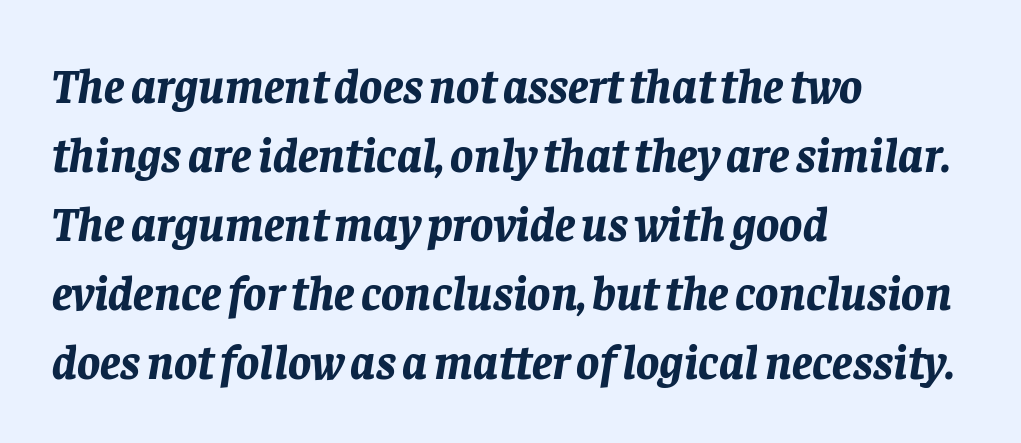
{"italic": "yes", "lean": "right", "slant_degrees": 8, "bold": "yes", "weight": "bold", "width": "normal", "stroke_contrast": "low", "x_height": "large", "monospaced": "no", "underline": "no", "align": "left", "line_spacing": "normal", "line_spacing_ratio": 1.44, "letter_spacing": "normal", "letter_spacing_em": 0.0, "glyph_px": 48}
